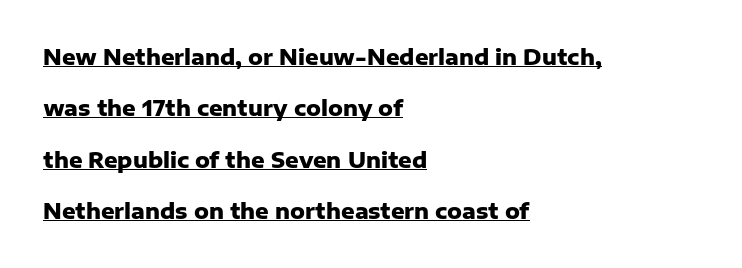
The image shows 21 px bold type, upright; set left-aligned, loose line spacing (2.45x), normal letter spacing, underlined.
